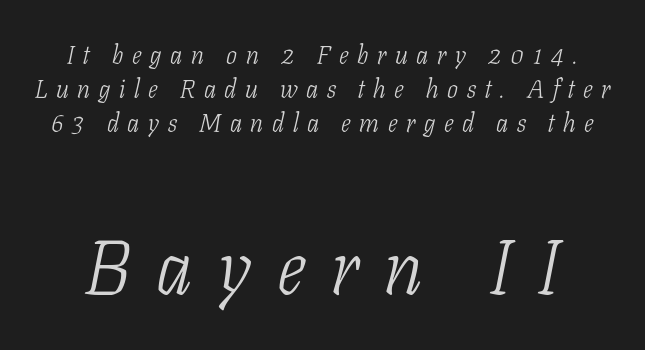
The image shows 78 px light, condensed serif type, italic (leaning right); set normal line spacing (1.31x), unusually wide letter spacing (+0.33 em), not underlined; the second (bottom) block is 3.0x larger; low stroke contrast and a medium x-height.
